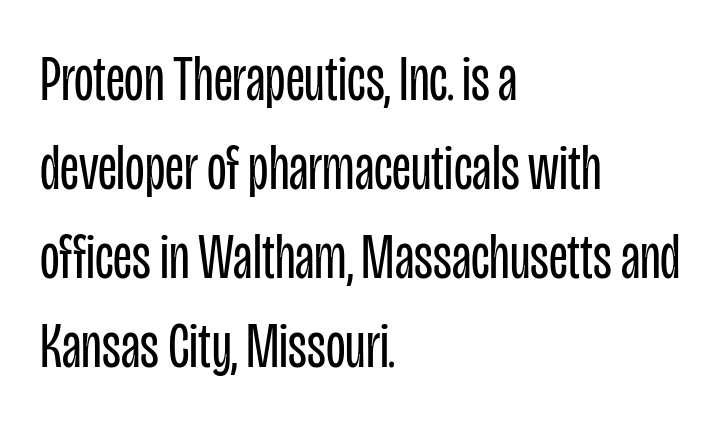
{"serif": "no", "italic": "no", "bold": "no", "weight": "regular", "width": "condensed", "stroke_contrast": "low", "x_height": "large", "monospaced": "no", "underline": "no", "align": "left", "line_spacing": "normal", "line_spacing_ratio": 1.39, "letter_spacing": "normal", "letter_spacing_em": 0.0, "glyph_px": 64}
